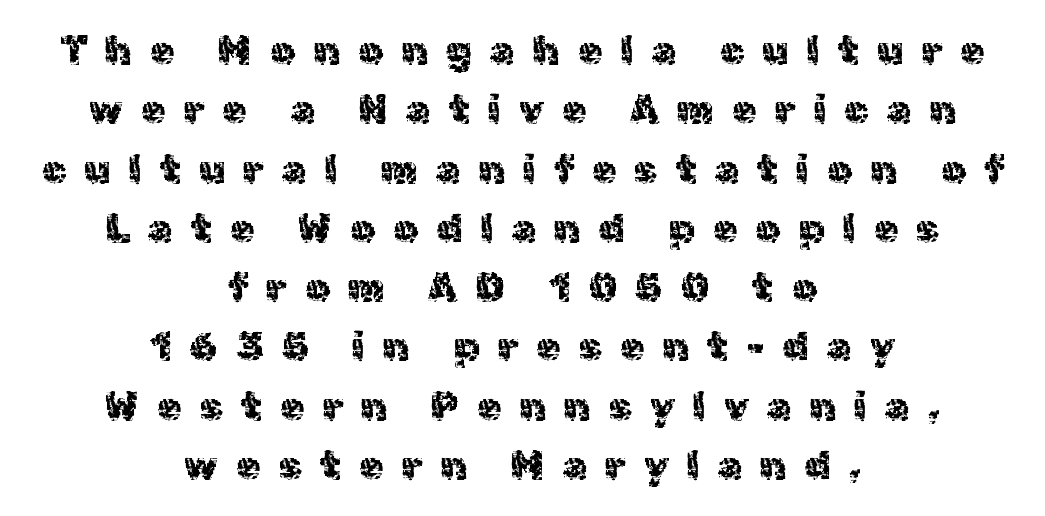
This sample uses a sans-serif face. Is this a fixed-width face? No — the glyphs have proportional, varying widths. A roman cut, with each character standing at attention. The foot of each line stays bare and open. One-word summary of the alignment: center. Does the leading feel generous? No, just average.
